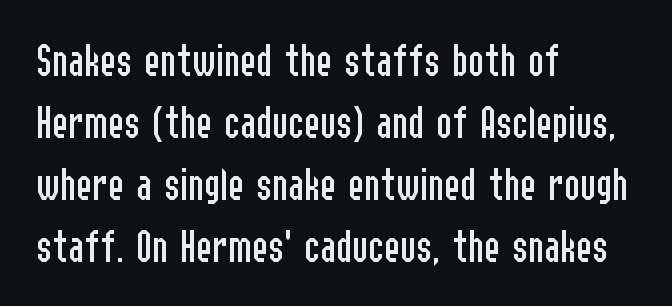
The image shows 48 px regular-weight, condensed sans-serif type, upright; set left-aligned, normal line spacing (1.29x), normal letter spacing, not underlined; low stroke contrast and a medium x-height.
